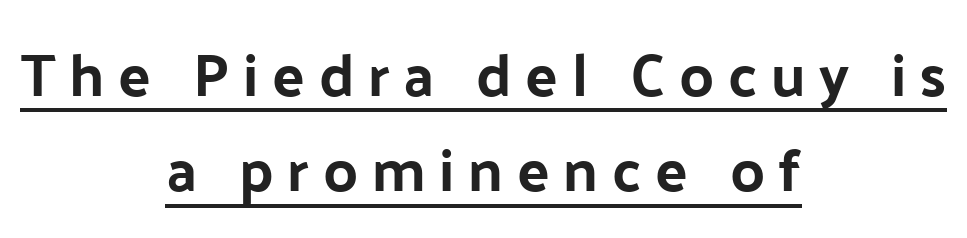
Characters follow at a spacing far wider than the type designer built in. Classification — sans serif. Honestly, the underline is the first thing you notice here. You can tell it's not italic because the verticals are truly vertical.
